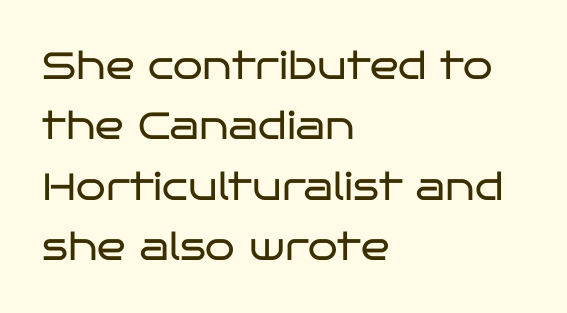
The font family rendered here belongs to the sans-serif group. These lines sit exactly where default settings would place them. Every stem runs plumb, perpendicular to the baseline. Nothing unusual about the tracking: characters are spaced as the font intends. The letters look calm and open, with moderate or lighter stems. Do the characters align in a grid? No, the font is proportional.
